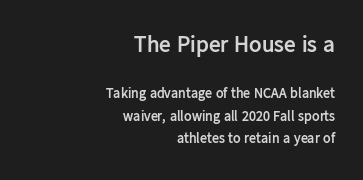
{"italic": "no", "bold": "yes", "underline": "no", "align": "right", "line_spacing": "normal", "line_spacing_ratio": 1.6, "letter_spacing": "normal", "letter_spacing_em": 0.0, "larger_block": "first", "size_ratio": 1.64, "glyph_px": 23}
